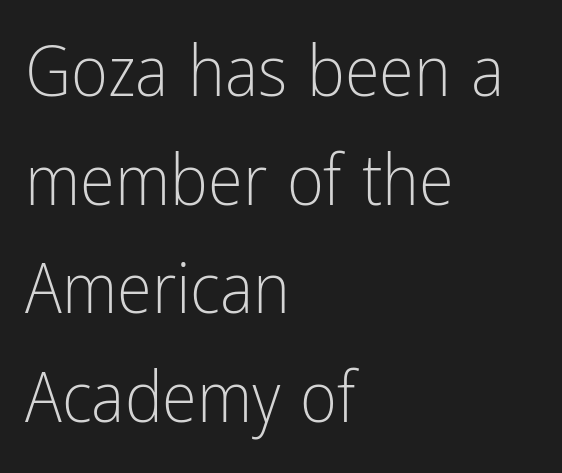
{"serif": "no", "italic": "no", "bold": "no", "weight": "light", "width": "condensed", "stroke_contrast": "low", "x_height": "medium", "monospaced": "no", "underline": "no", "align": "left", "line_spacing": "normal", "line_spacing_ratio": 1.53, "letter_spacing": "normal", "letter_spacing_em": 0.0, "glyph_px": 71}
